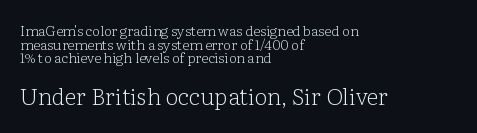
The image shows 23 px text type, upright; set left-aligned, tight line spacing (0.97x), normal letter spacing, not underlined; the second (bottom) block is 1.64x larger.
